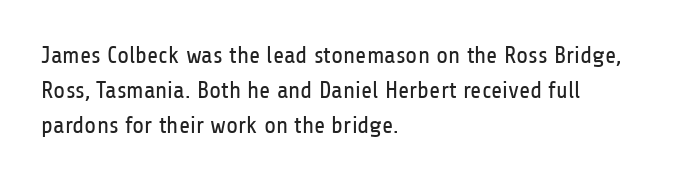
The image shows 24 px text type, upright; set left-aligned, normal line spacing (1.46x), normal letter spacing, not underlined.
